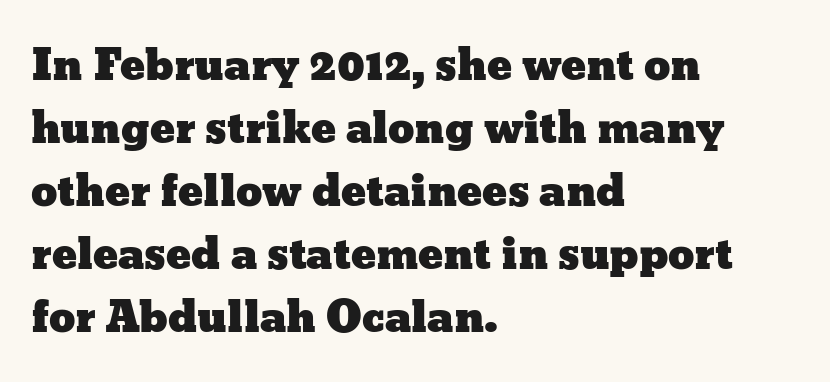
{"italic": "no", "width": "wide", "stroke_contrast": "low", "x_height": "medium", "monospaced": "no", "underline": "no", "align": "left", "line_spacing": "normal", "line_spacing_ratio": 1.5, "letter_spacing": "normal", "letter_spacing_em": 0.0, "glyph_px": 42}
